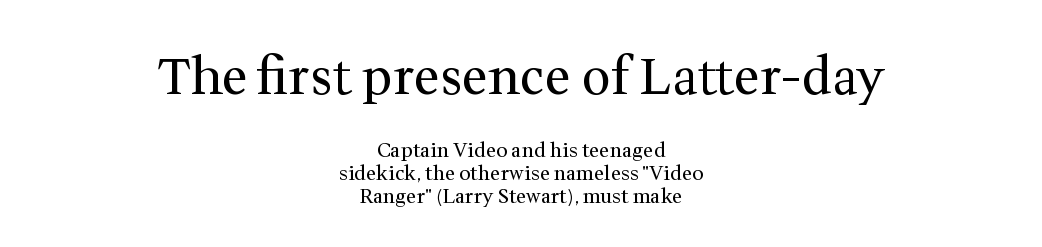
{"serif": "yes", "italic": "no", "bold": "no", "weight": "regular", "width": "normal", "stroke_contrast": "medium", "x_height": "medium", "monospaced": "no", "underline": "no", "align": "center", "line_spacing": "tight", "line_spacing_ratio": 1.13, "letter_spacing": "normal", "letter_spacing_em": 0.0, "larger_block": "first", "size_ratio": 2.55, "glyph_px": 51}
